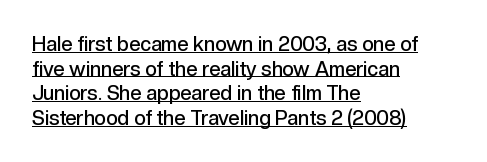
Q: Is the text bold? A: Semi-bold.
Q: Is the text italic (slanted)? A: No, it is upright.
Q: Is the text underlined? A: Yes.
Q: How is the paragraph aligned? A: Left-aligned.
Q: Is the spacing between letters normal or unusually wide? A: Normal.
